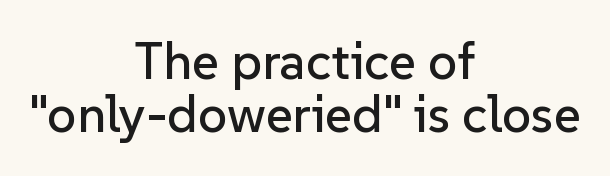
Proportional: the letters do not fall into vertical columns. Unmarked baselines from the first word to the last. Interline gaps are noticeably narrow in this sample. Compared with a flush-left layout, this one balances lines on the center instead.
